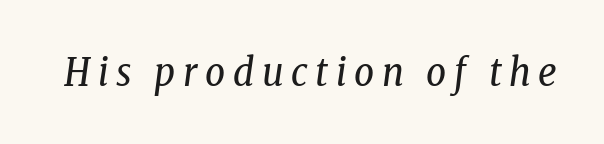
Q: Is the text bold? A: No.
Q: Is the text italic (slanted)? A: Yes, it leans right by about 8 degrees.
Q: Is the typeface a serif or a sans-serif typeface? A: Serif.
Q: Is the text underlined? A: No.
Q: Is the spacing between letters normal or unusually wide? A: Unusually wide.
Q: Width (condensed, normal, or wide)? A: Condensed.
Q: Stroke contrast? A: Low.
Q: x-height? A: Medium.
Q: Monospaced? A: No.
